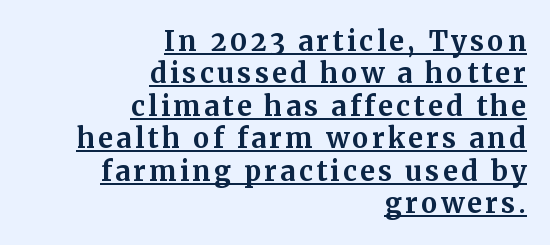
The image shows 27 px bold type, upright; set right-aligned, line spacing 1.2x, underlined.
